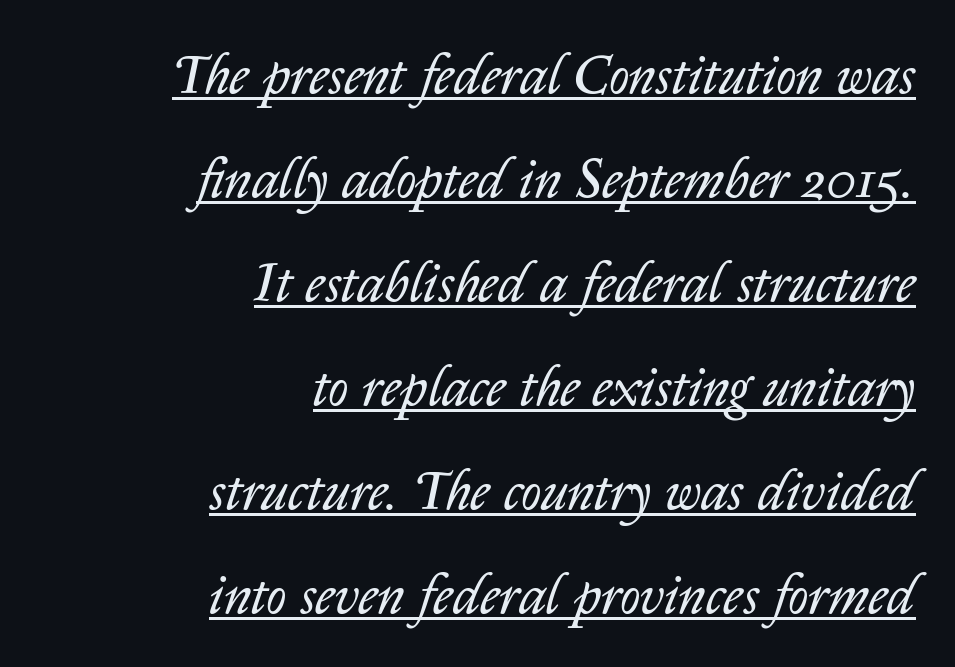
{"italic": "yes", "lean": "right", "slant_degrees": 14, "bold": "no", "weight": "regular", "width": "normal", "stroke_contrast": "low", "x_height": "medium", "monospaced": "no", "underline": "yes", "align": "right", "line_spacing_ratio": 1.89, "letter_spacing": "normal", "letter_spacing_em": 0.0, "glyph_px": 55}
